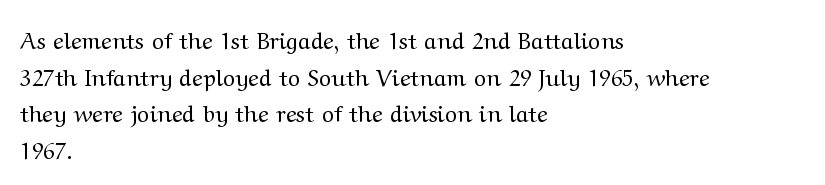
Notice how descenders clear the ascenders below comfortably — that's standard leading. Heft: none added — not bold. Posture: upright roman. The tracking reads as untouched default to a designer's eye. If you drew a ruler down the left edge, every line would touch it.
